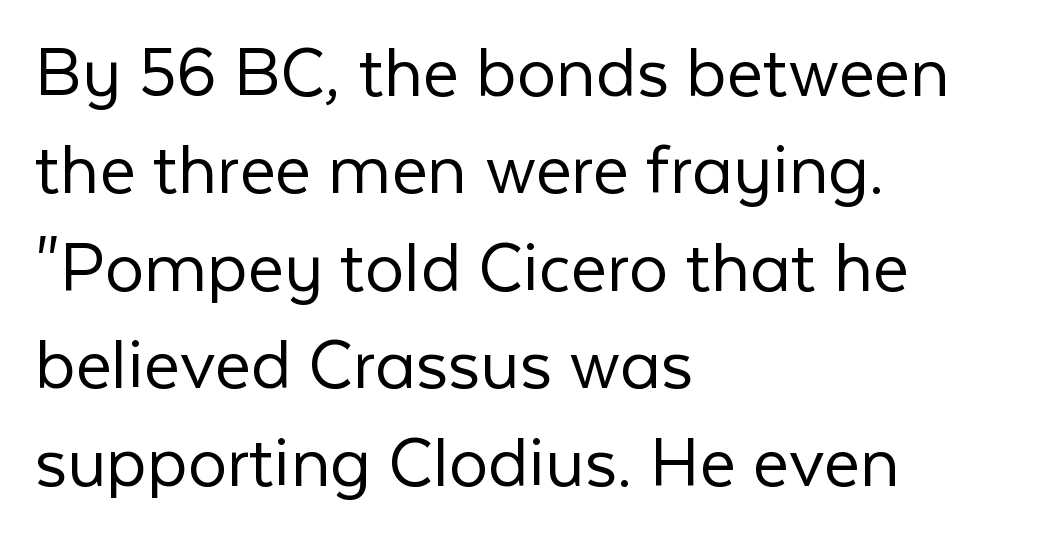
{"serif": "no", "italic": "no", "bold": "no", "weight": "light", "width": "normal", "stroke_contrast": "low", "x_height": "medium", "monospaced": "no", "underline": "no", "align": "left", "line_spacing": "normal", "line_spacing_ratio": 1.25, "letter_spacing": "normal", "letter_spacing_em": 0.0, "glyph_px": 78}
